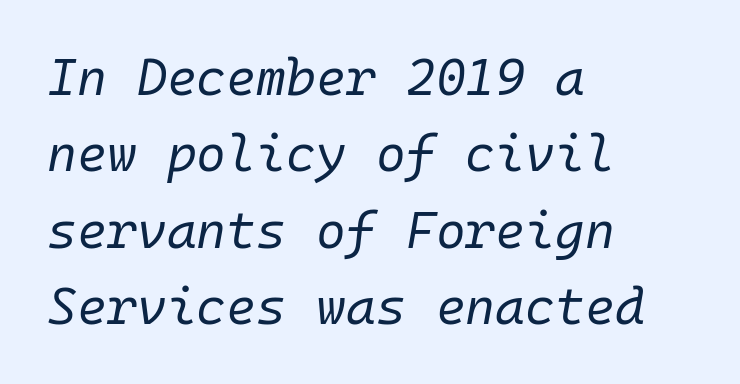
Q: Is the text bold? A: No.
Q: Is the text italic (slanted)? A: Yes, it leans right by about 10 degrees.
Q: Is the text underlined? A: No.
Q: How is the paragraph aligned? A: Left-aligned.
Q: Is the spacing between letters normal or unusually wide? A: Normal.
Q: Is the spacing between lines tight, normal or loose? A: Normal.
Q: Width (condensed, normal, or wide)? A: Normal.
Q: Stroke contrast? A: Low.
Q: x-height? A: Medium.
Q: Monospaced? A: Yes.
